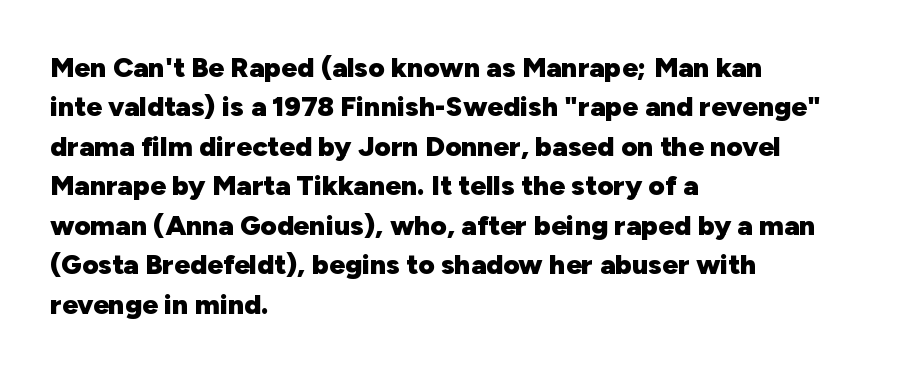
The image shows 28 px heavy sans-serif type, upright; set left-aligned, normal line spacing (1.41x), normal letter spacing, not underlined; low stroke contrast and a medium x-height.
